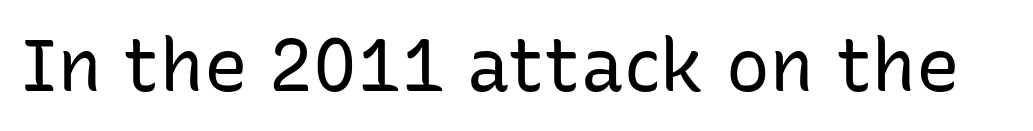
The image shows 73 px regular-weight sans-serif type, upright; set normal letter spacing, not underlined; low stroke contrast and a medium x-height.
